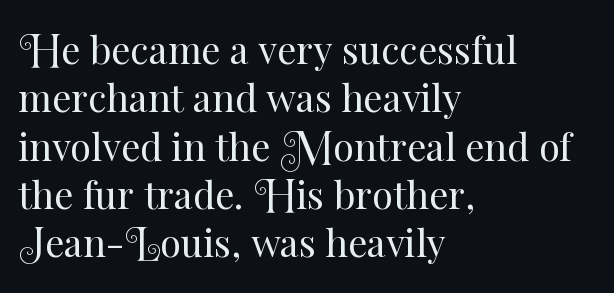
{"italic": "no", "bold": "no", "weight": "regular", "width": "normal", "stroke_contrast": "medium", "x_height": "small", "monospaced": "no", "underline": "no", "align": "left", "line_spacing": "normal", "line_spacing_ratio": 1.27, "letter_spacing": "normal", "letter_spacing_em": 0.0, "glyph_px": 38}
